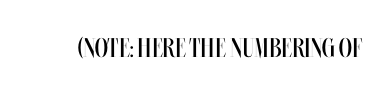
The image shows 27 px text type, upright; set normal letter spacing, not underlined.
